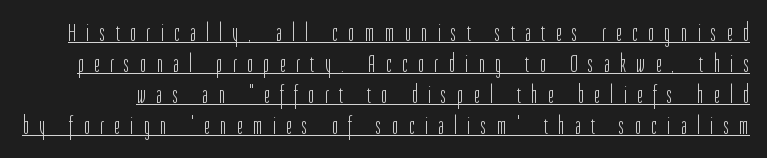
The image shows 26 px text type, upright; set line spacing 1.19x, unusually wide letter spacing (+0.4 em), underlined.
